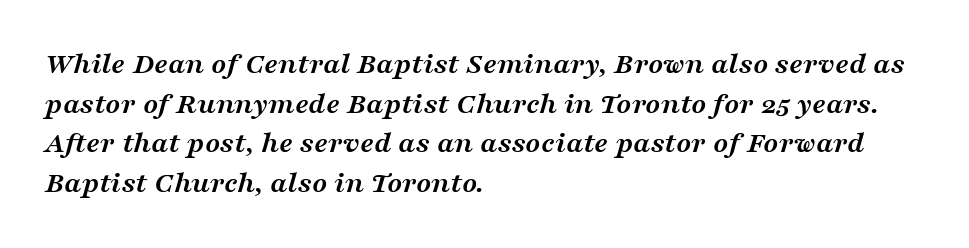
The image shows 31 px semibold, wide serif type, italic (leaning right); set left-aligned, normal line spacing (1.28x), normal letter spacing, not underlined; medium stroke contrast and a medium x-height.
